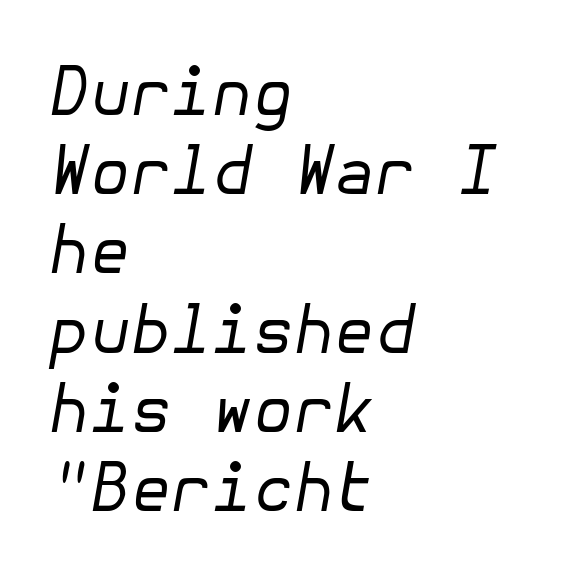
{"italic": "yes", "lean": "right", "slant_degrees": 10, "bold": "no", "weight": "regular", "width": "normal", "stroke_contrast": "low", "x_height": "medium", "underline": "no", "align": "left", "line_spacing_ratio": 1.2, "letter_spacing": "normal", "letter_spacing_em": 0.0, "glyph_px": 66}
